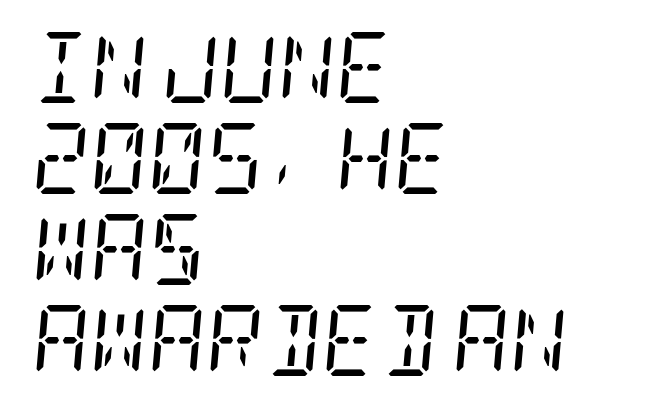
The image shows 71 px regular-weight, condensed serif type, italic (leaning right); set left-aligned, normal line spacing (1.28x), normal letter spacing, not underlined; low stroke contrast and a large x-height.
